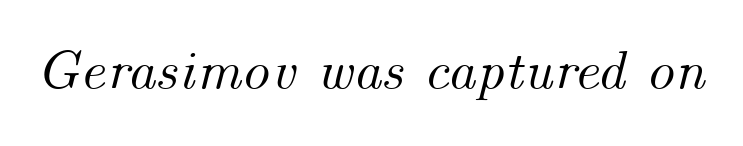
Q: Is the text italic (slanted)? A: Yes, it leans right by about 14 degrees.
Q: Is the text underlined? A: No.
Q: Is the spacing between letters normal or unusually wide? A: Normal.
Q: Width (condensed, normal, or wide)? A: Normal.
Q: Stroke contrast? A: Medium.
Q: x-height? A: Small.
Q: Monospaced? A: No.
